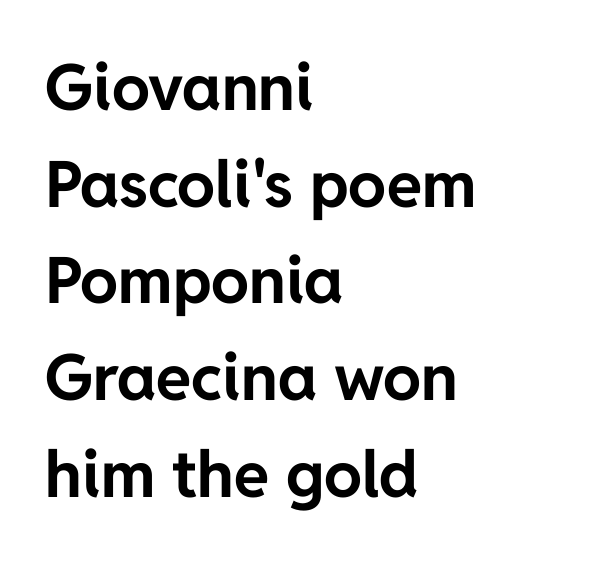
{"serif": "no", "italic": "no", "bold": "yes", "weight": "bold", "width": "normal", "stroke_contrast": "low", "x_height": "medium", "monospaced": "no", "underline": "no", "align": "left", "line_spacing": "normal", "line_spacing_ratio": 1.51, "letter_spacing": "normal", "letter_spacing_em": 0.0, "glyph_px": 64}
